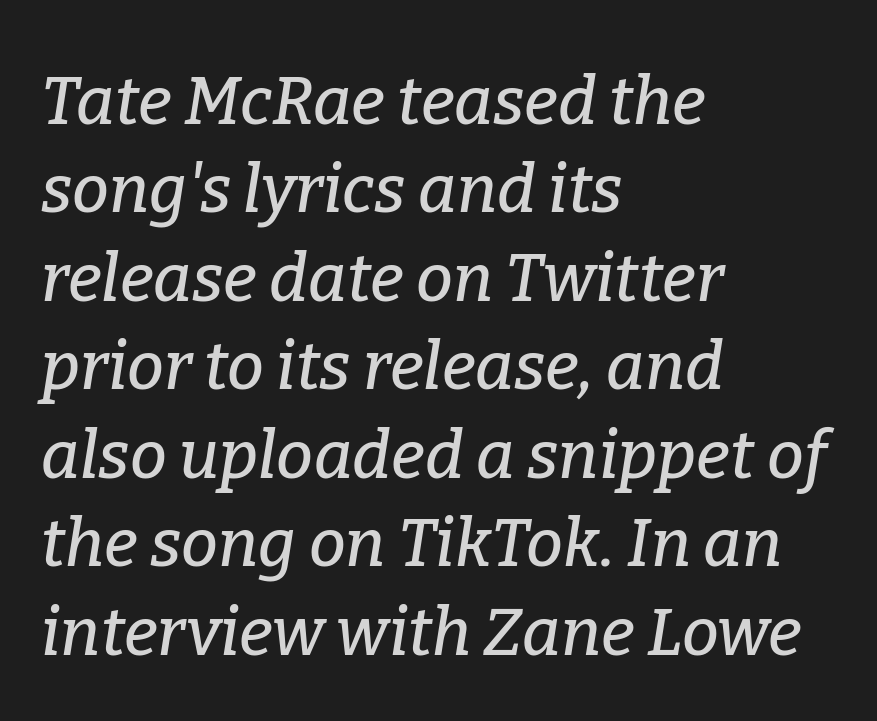
{"serif": "yes", "italic": "yes", "lean": "right", "slant_degrees": 9, "width": "normal", "stroke_contrast": "low", "x_height": "medium", "monospaced": "no", "underline": "no", "align": "left", "line_spacing": "normal", "line_spacing_ratio": 1.34, "letter_spacing": "normal", "letter_spacing_em": 0.0, "glyph_px": 66}
